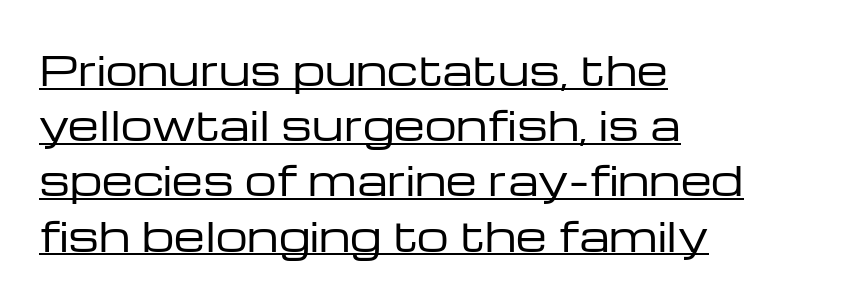
Q: Is the text bold? A: No.
Q: Is the text italic (slanted)? A: No, it is upright.
Q: Is the typeface a serif or a sans-serif typeface? A: Sans-serif.
Q: Is the text underlined? A: Yes.
Q: How is the paragraph aligned? A: Left-aligned.
Q: Is the spacing between letters normal or unusually wide? A: Normal.
Q: Is the spacing between lines tight, normal or loose? A: Normal.
Q: Width (condensed, normal, or wide)? A: Wide.
Q: Stroke contrast? A: Low.
Q: x-height? A: Medium.
Q: Monospaced? A: No.
